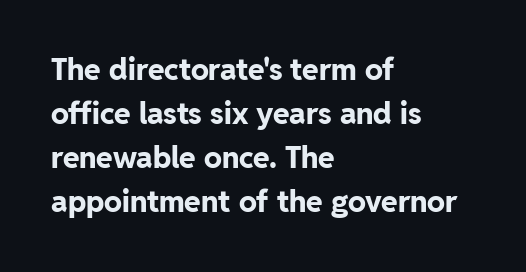
{"serif": "no", "italic": "no", "bold": "yes", "weight": "bold", "width": "normal", "stroke_contrast": "low", "x_height": "medium", "monospaced": "no", "underline": "no", "align": "left", "line_spacing": "normal", "line_spacing_ratio": 1.47, "letter_spacing": "normal", "letter_spacing_em": 0.0, "glyph_px": 30}
